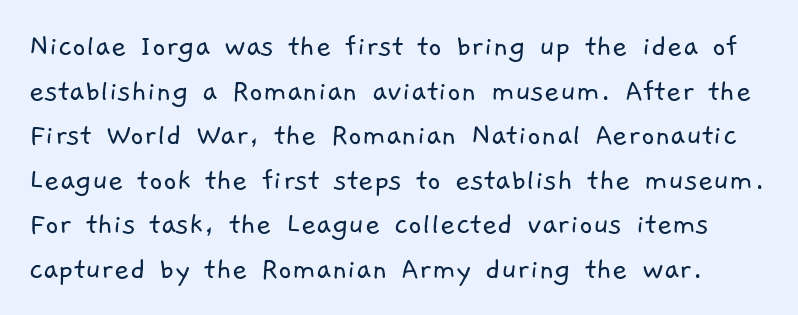
The image shows 33 px light sans-serif type; set normal line spacing (1.35x), normal letter spacing, not underlined; low stroke contrast and a medium x-height.
